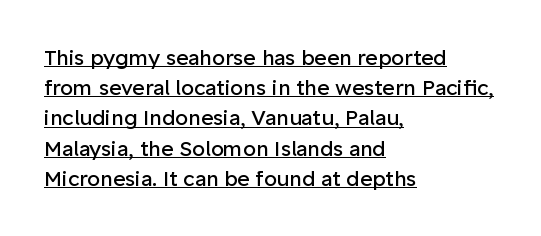
The image shows 21 px text type, upright; set left-aligned, normal line spacing (1.44x), normal letter spacing, underlined.
